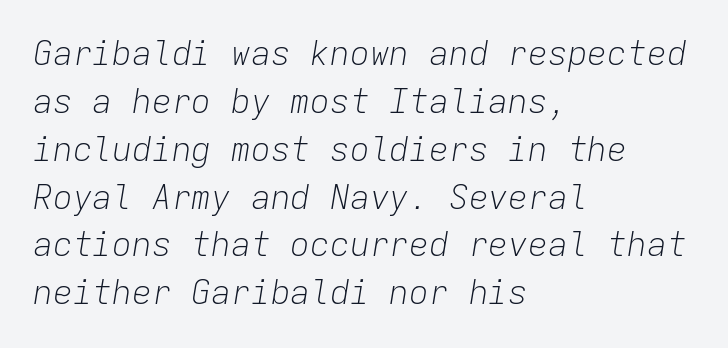
The lines sit at an ordinary, default distance from one another. Any mark beneath the type? The region is blank. Rendered with sloped, italic letterforms. This sample has the even, mechanical cadence of fixed-width lettering. Between one letter and the next there's only the usual sliver of space. Compared with a centered layout, this one pins lines to the left instead.
